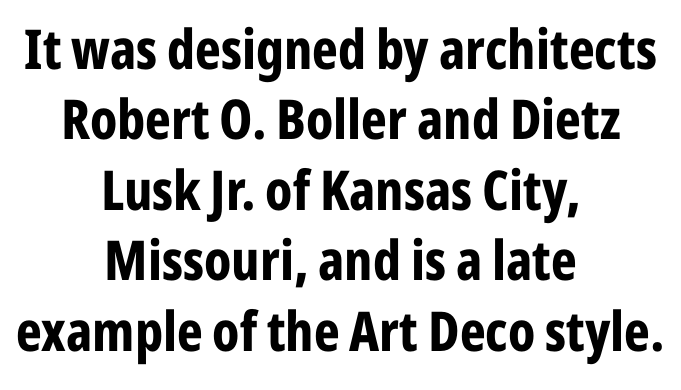
Q: Is the text bold? A: Yes.
Q: Is the text italic (slanted)? A: No, it is upright.
Q: Is the typeface a serif or a sans-serif typeface? A: Sans-serif.
Q: Is the text underlined? A: No.
Q: How is the paragraph aligned? A: Centered.
Q: Is the spacing between letters normal or unusually wide? A: Normal.
Q: Is the spacing between lines tight, normal or loose? A: Normal.
Q: Width (condensed, normal, or wide)? A: Condensed.
Q: Stroke contrast? A: Low.
Q: x-height? A: Medium.
Q: Monospaced? A: No.
